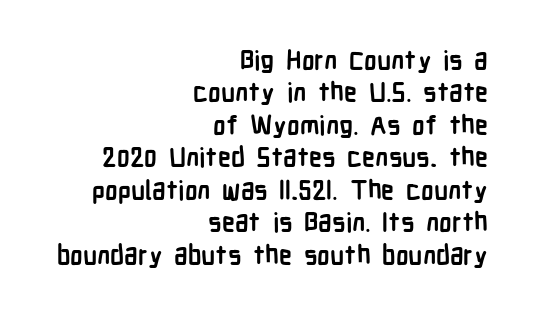
The line texture is even and compact thanks to regular tracking. The passage shown stacks its lines at a standard gap. The face used here has the dense, thick strokes of a bold. Leftover space on each line is placed entirely before the opening word. Unlike italic type, these characters show no tilt at all.
